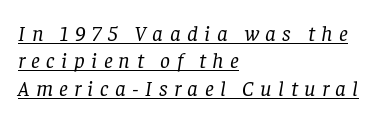
Which margin do the lines hug? The left one — the right edge is uneven. This rendering widens character spacing well past its baseline value. The letters are slanted; this is an italic face. Letters have the restrained weight of plain body copy at most.
